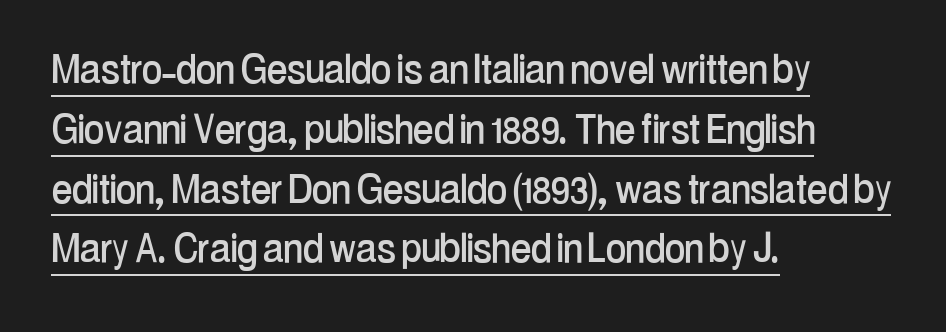
{"serif": "no", "italic": "no", "width": "condensed", "stroke_contrast": "low", "x_height": "medium", "monospaced": "no", "underline": "yes", "align": "left", "line_spacing_ratio": 1.22, "letter_spacing": "normal", "letter_spacing_em": 0.0, "glyph_px": 49}
